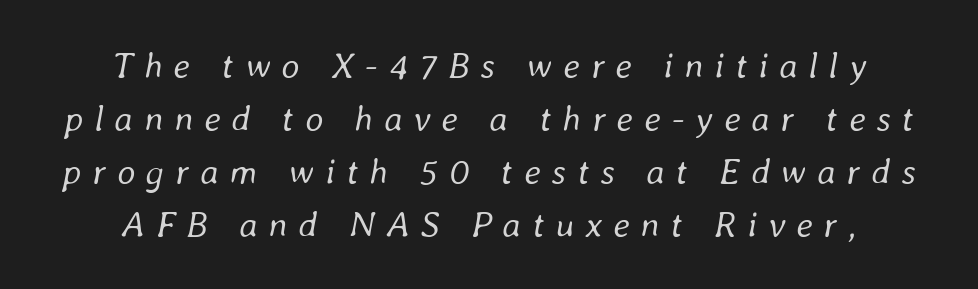
The image shows 36 px regular-weight type, italic (leaning right); set centered, normal line spacing (1.47x), unusually wide letter spacing (+0.3 em), not underlined; low stroke contrast and a medium x-height.
